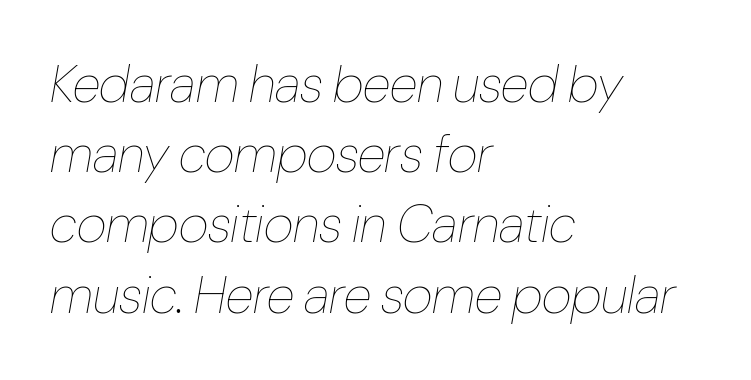
A typesetter would mark this as italic. A typesetter would call this proportional, since set widths differ per character. Has an underline been added? It has not. Words appear dense and cohesive because spacing is normal. Caption: multi-line text, flush left, ragged right. One glance says typical: line gaps are just what's usual.
